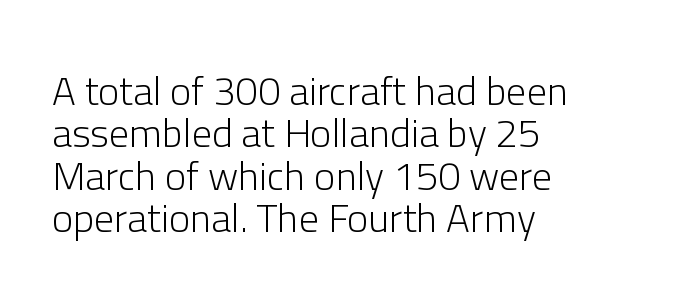
No heavy texture on the line: the type isn't bold. A typesetter would call this proportional, since set widths differ per character. The space between consecutive lines is stingy. These lines stack with their left ends in a neat column. No feet cap the strokes, marking this as sans-serif type.
